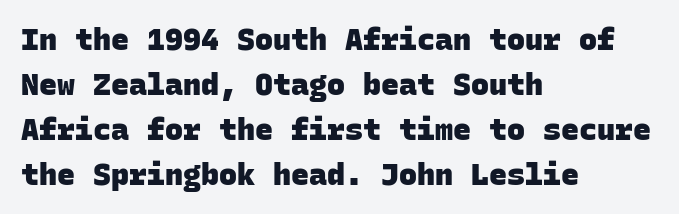
{"serif": "no", "bold": "yes", "weight": "heavy", "width": "normal", "stroke_contrast": "low", "x_height": "large", "monospaced": "yes", "underline": "no", "align": "left", "line_spacing": "normal", "line_spacing_ratio": 1.5, "letter_spacing": "normal", "letter_spacing_em": 0.0, "glyph_px": 30}
